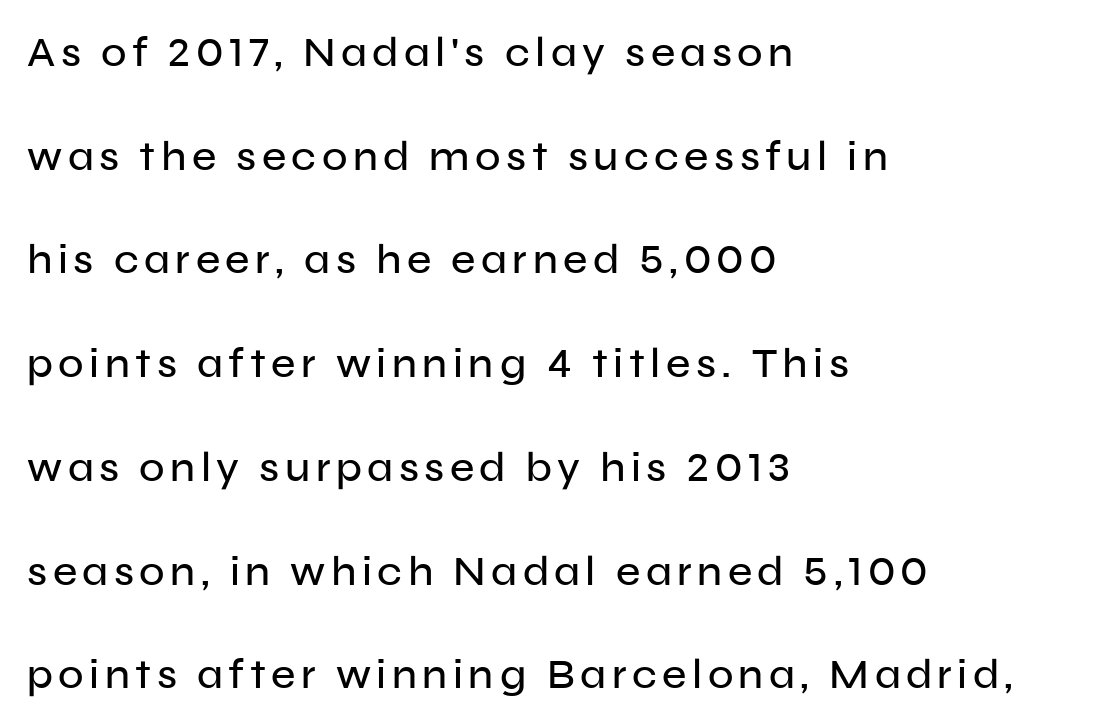
The image shows 42 px sans-serif type, upright; set left-aligned, loose line spacing (2.47x), not underlined; low stroke contrast and a medium x-height.
